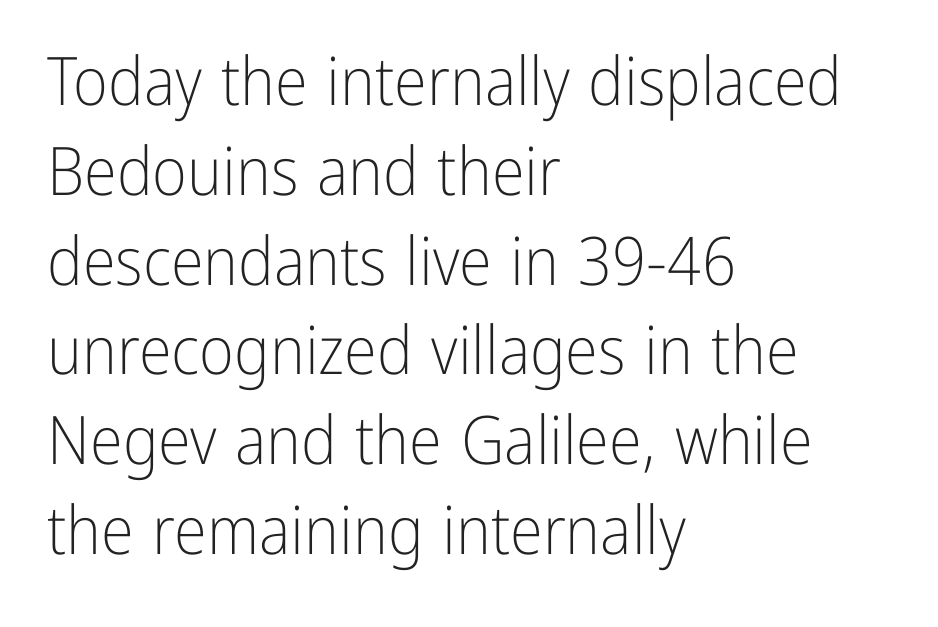
The image shows 67 px light, condensed sans-serif type, upright; set left-aligned, normal line spacing (1.34x), normal letter spacing, not underlined; low stroke contrast and a medium x-height.
